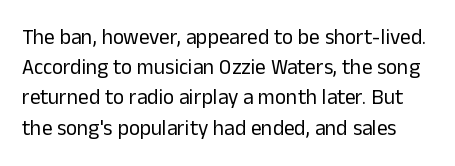
The image shows 21 px text type, upright; set normal line spacing (1.44x), normal letter spacing, not underlined.
